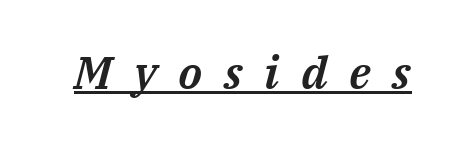
A typesetter would call this proportional, since set widths differ per character. The letterforms stand isolated, each surrounded by extra space. The text carries the slant typical of an italic or oblique font. The typesetter has applied underlining to the passage shown.
